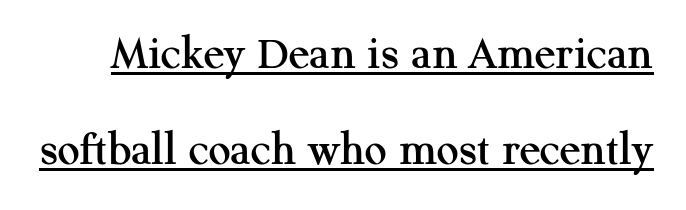
Compared with typical body copy, the letter spacing here is the same. Each letter keeps its own natural width here, so spacing adapts to shape. Is there an underline? Yes — a line sits under the letters. Small tapered or slab feet sit at the stroke ends, so this counts as serif. Vertical strokes here are truly vertical. Widely set lines give the paragraph a tall, airy silhouette.
